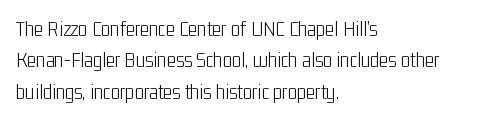
Q: Is the text bold? A: No.
Q: Is the text italic (slanted)? A: No, it is upright.
Q: Is the text underlined? A: No.
Q: How is the paragraph aligned? A: Left-aligned.
Q: Is the spacing between letters normal or unusually wide? A: Normal.
Q: Is the spacing between lines tight, normal or loose? A: Normal.
